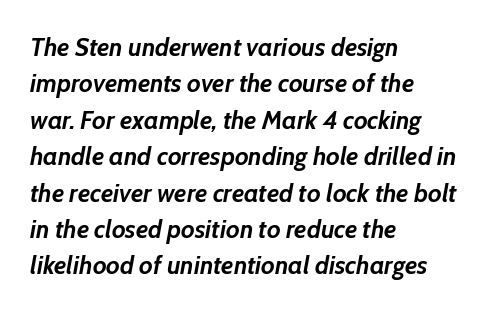
{"italic": "yes", "lean": "right", "slant_degrees": 10, "bold": "yes", "underline": "no", "align": "left", "line_spacing": "normal", "line_spacing_ratio": 1.4, "letter_spacing": "normal", "letter_spacing_em": 0.0, "glyph_px": 26}
